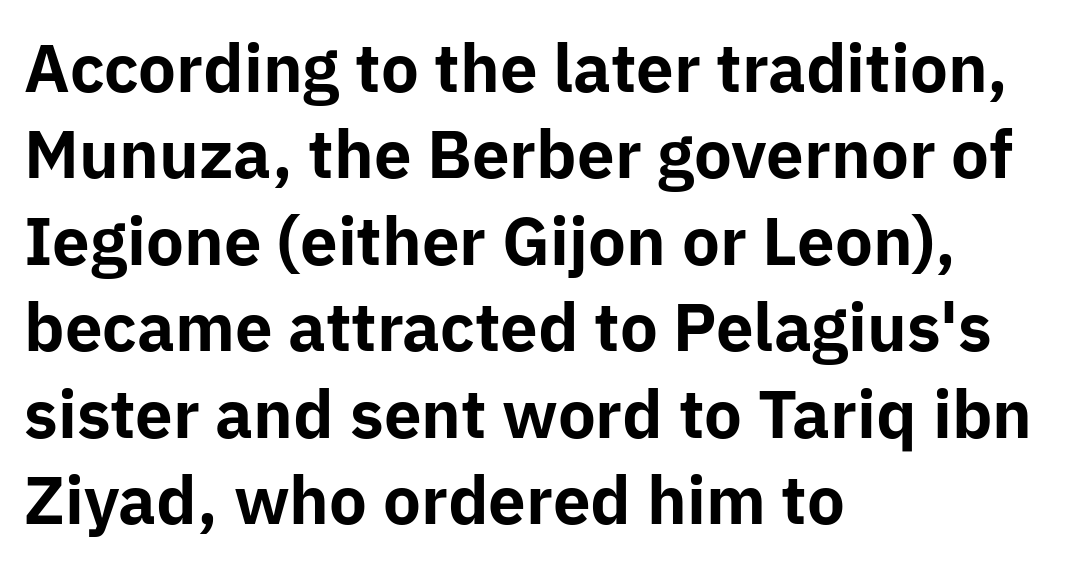
The image shows 64 px bold sans-serif type, upright; set left-aligned, normal line spacing (1.35x), normal letter spacing, not underlined; low stroke contrast and a medium x-height.
